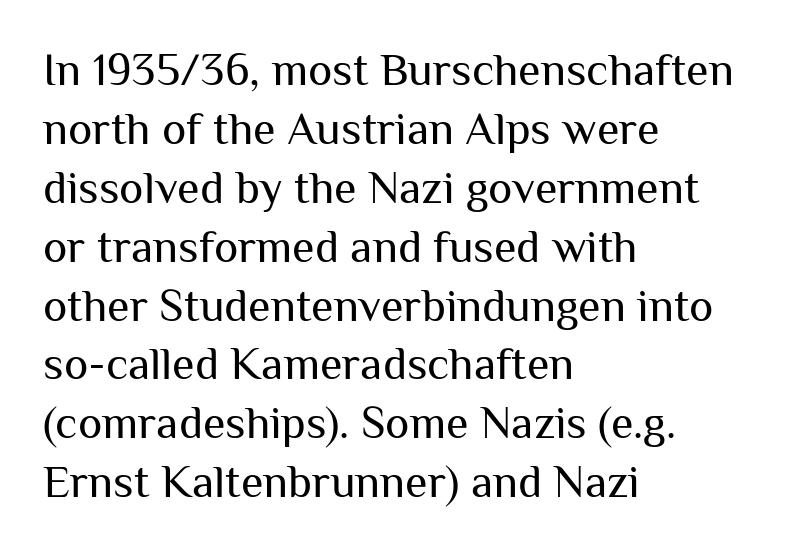
{"serif": "no", "italic": "no", "bold": "no", "weight": "regular", "width": "normal", "stroke_contrast": "medium", "x_height": "medium", "monospaced": "no", "underline": "no", "align": "left", "line_spacing": "normal", "line_spacing_ratio": 1.28, "letter_spacing": "normal", "letter_spacing_em": 0.0, "glyph_px": 46}
